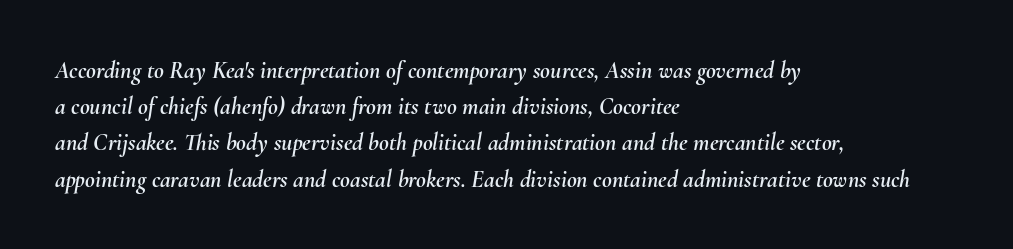
An italicized treatment has been applied to the whole sample. A bare baseline throughout the passage. Standard letterfit; no display-style spreading of the glyphs. All the whitespace from short lines collects on the right. This sample keeps an unexceptional amount of space between lines.
